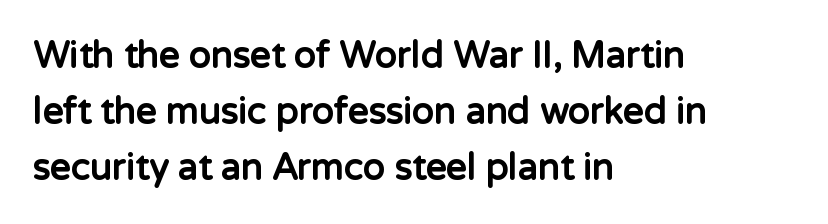
Visually the block forms a straight wall on the left and a jagged coastline on the right. The vertical gap from one line to the next is medium. What stands out about the letter spacing? Nothing — it is the standard amount. Serifs: no, the terminals of the letterforms are clean.
